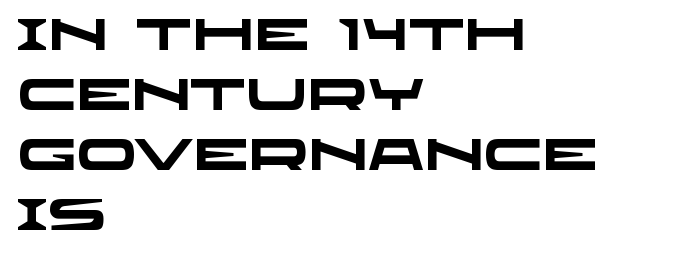
Q: Is the text bold? A: Yes.
Q: Is the typeface a serif or a sans-serif typeface? A: Sans-serif.
Q: Is the text underlined? A: No.
Q: How is the paragraph aligned? A: Left-aligned.
Q: Is the spacing between letters normal or unusually wide? A: Normal.
Q: Is the spacing between lines tight, normal or loose? A: Normal.
Q: Width (condensed, normal, or wide)? A: Wide.
Q: Stroke contrast? A: Low.
Q: x-height? A: Large.
Q: Monospaced? A: No.
